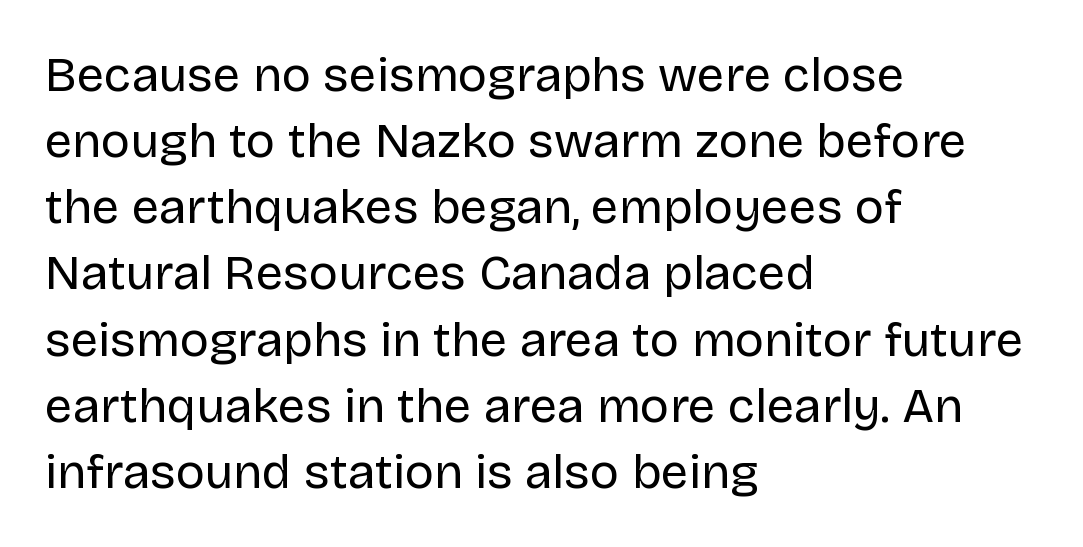
{"serif": "no", "italic": "no", "bold": "no", "weight": "regular", "width": "normal", "stroke_contrast": "low", "x_height": "large", "monospaced": "no", "underline": "no", "align": "left", "line_spacing": "normal", "line_spacing_ratio": 1.35, "letter_spacing": "normal", "letter_spacing_em": 0.0, "glyph_px": 49}
